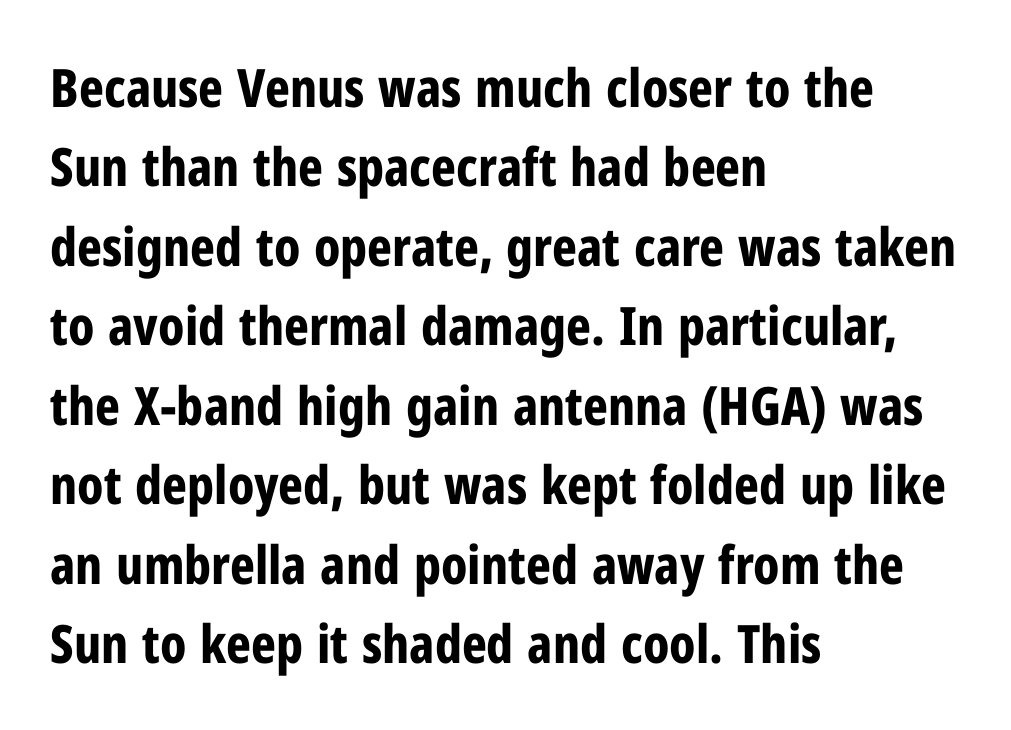
Q: Is the text bold? A: Yes.
Q: Is the text italic (slanted)? A: No, it is upright.
Q: Is the typeface a serif or a sans-serif typeface? A: Sans-serif.
Q: Is the text underlined? A: No.
Q: How is the paragraph aligned? A: Left-aligned.
Q: Is the spacing between letters normal or unusually wide? A: Normal.
Q: Is the spacing between lines tight, normal or loose? A: Normal.
Q: Width (condensed, normal, or wide)? A: Condensed.
Q: Stroke contrast? A: Low.
Q: x-height? A: Medium.
Q: Monospaced? A: No.
